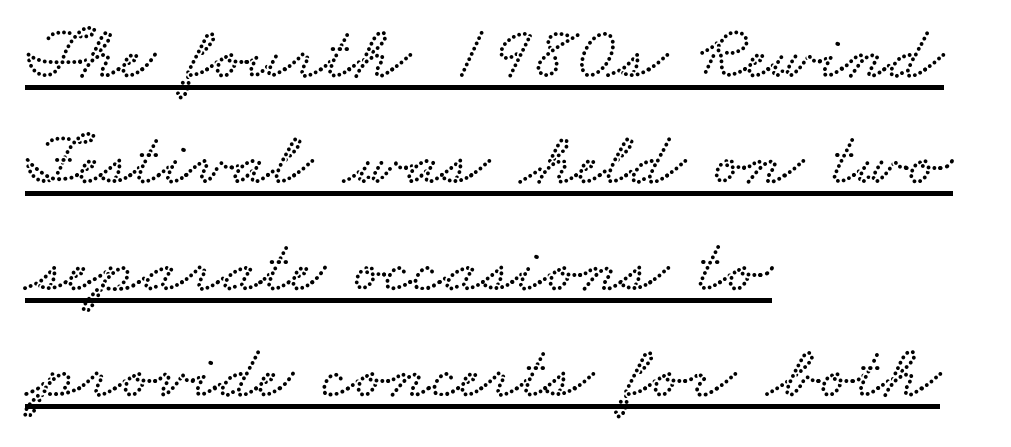
Tracking here is standard; glyphs follow each other at the usual distance. Spacing verdict: proportional, widths tailored to each character. All the whitespace from short lines collects on the right. Underline: present. Whoever set this chose a conventional vertical rhythm.
